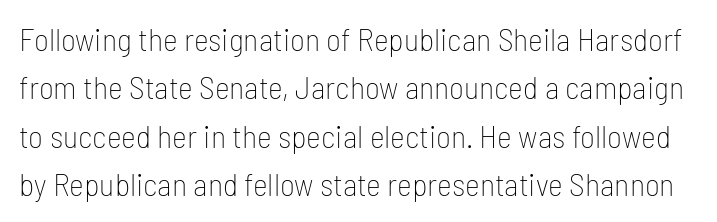
The image shows 32 px thin, condensed sans-serif type, upright; set normal line spacing (1.51x), normal letter spacing, not underlined; low stroke contrast and a medium x-height.
